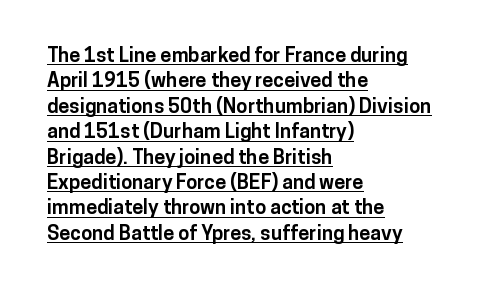
Q: Is the text bold? A: Yes.
Q: Is the text italic (slanted)? A: No, it is upright.
Q: Is the text underlined? A: Yes.
Q: How is the paragraph aligned? A: Left-aligned.
Q: Is the spacing between letters normal or unusually wide? A: Normal.
Q: Is the spacing between lines tight, normal or loose? A: Normal.
